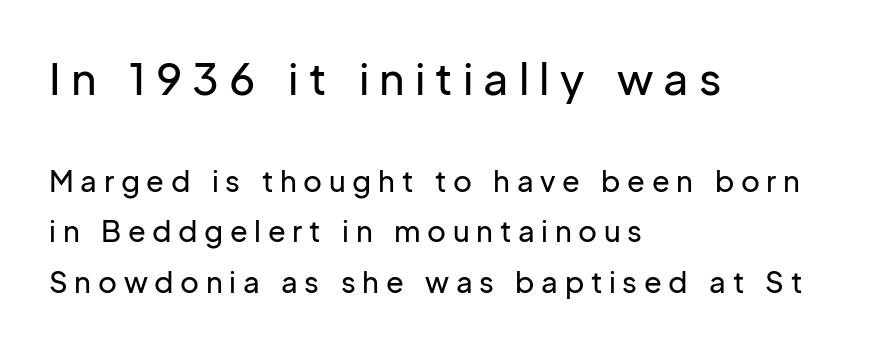
The image shows 44 px sans-serif type, upright; set left-aligned, line spacing 1.74x, unusually wide letter spacing (+0.23 em), not underlined; the first (top) block is 1.52x larger; low stroke contrast and a medium x-height.
